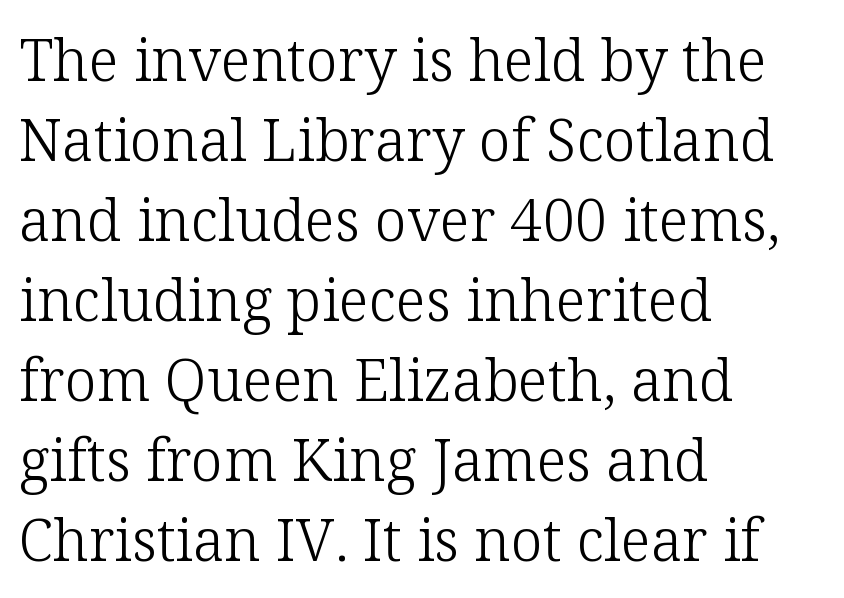
{"serif": "yes", "italic": "no", "bold": "no", "weight": "light", "width": "normal", "stroke_contrast": "low", "x_height": "medium", "monospaced": "no", "underline": "no", "align": "left", "line_spacing": "normal", "line_spacing_ratio": 1.38, "letter_spacing": "normal", "letter_spacing_em": 0.0, "glyph_px": 58}
